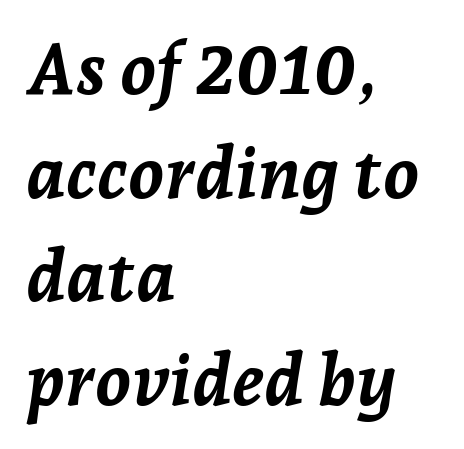
The image shows 72 px semibold type, italic (leaning right); set left-aligned, normal line spacing (1.44x), normal letter spacing, not underlined; low stroke contrast and a medium x-height.
